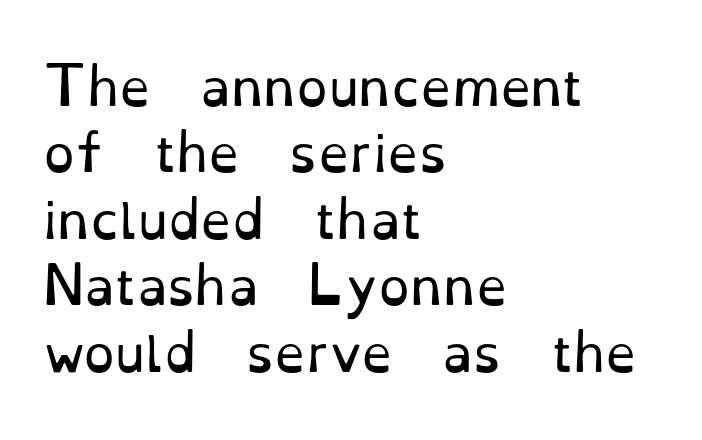
Q: Is the text bold? A: No.
Q: Is the text italic (slanted)? A: No, it is upright.
Q: Is the typeface a serif or a sans-serif typeface? A: Sans-serif.
Q: Is the text underlined? A: No.
Q: How is the paragraph aligned? A: Left-aligned.
Q: Is the spacing between letters normal or unusually wide? A: Normal.
Q: Is the spacing between lines tight, normal or loose? A: Normal.
Q: Width (condensed, normal, or wide)? A: Normal.
Q: Stroke contrast? A: Low.
Q: x-height? A: Small.
Q: Monospaced? A: No.
